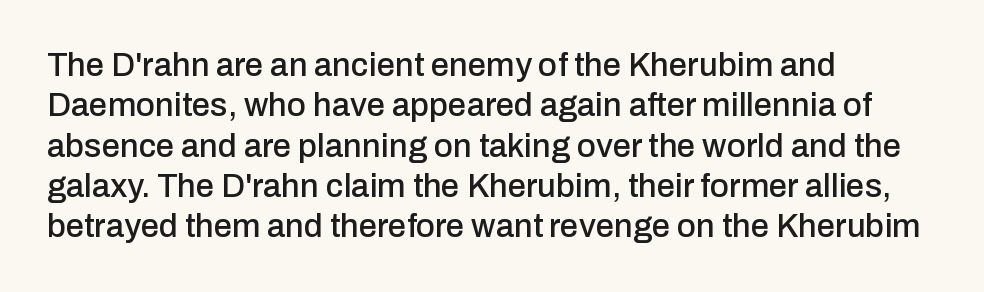
Q: Is the text italic (slanted)? A: No, it is upright.
Q: Is the typeface a serif or a sans-serif typeface? A: Sans-serif.
Q: Is the text underlined? A: No.
Q: How is the paragraph aligned? A: Left-aligned.
Q: Is the spacing between letters normal or unusually wide? A: Normal.
Q: Width (condensed, normal, or wide)? A: Normal.
Q: Stroke contrast? A: Low.
Q: x-height? A: Medium.
Q: Monospaced? A: No.
